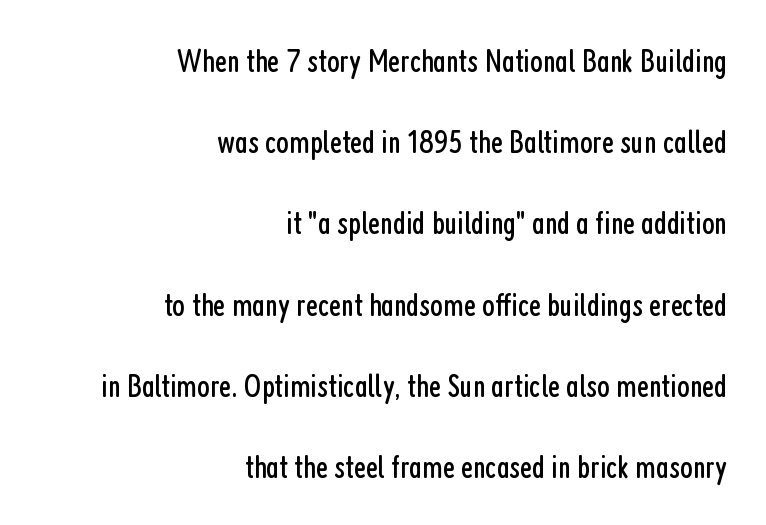
Q: Is the text bold? A: No.
Q: Is the text italic (slanted)? A: No, it is upright.
Q: Is the typeface a serif or a sans-serif typeface? A: Sans-serif.
Q: Is the text underlined? A: No.
Q: How is the paragraph aligned? A: Right-aligned.
Q: Is the spacing between letters normal or unusually wide? A: Normal.
Q: Is the spacing between lines tight, normal or loose? A: Loose.
Q: Width (condensed, normal, or wide)? A: Condensed.
Q: Stroke contrast? A: Low.
Q: x-height? A: Medium.
Q: Monospaced? A: No.
